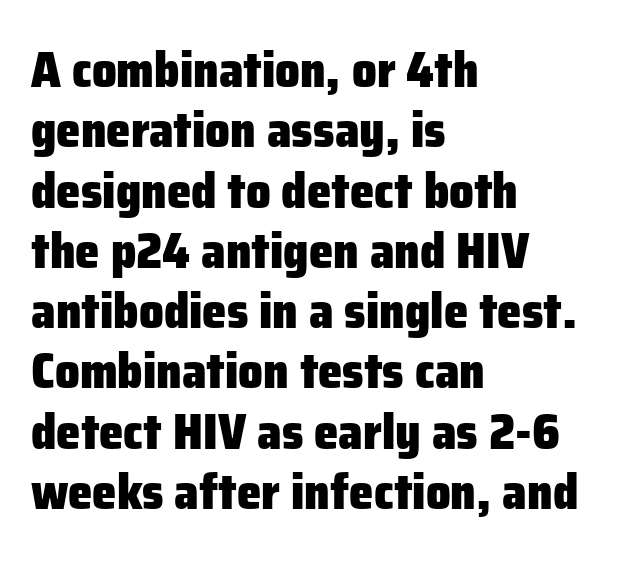
The image shows 49 px heavy sans-serif type, upright; set left-aligned, line spacing 1.23x, normal letter spacing, not underlined; low stroke contrast and a medium x-height.
